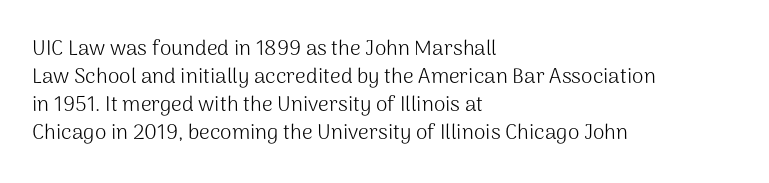
The image shows 21 px text type, upright; set left-aligned, normal line spacing (1.33x), normal letter spacing, not underlined.
